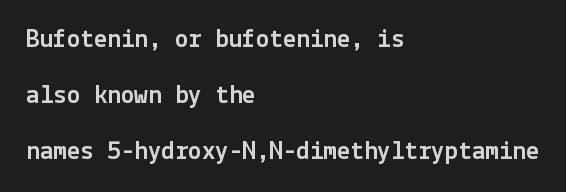
The image shows 27 px text type, upright; set left-aligned, loose line spacing (2.07x), normal letter spacing, not underlined.
